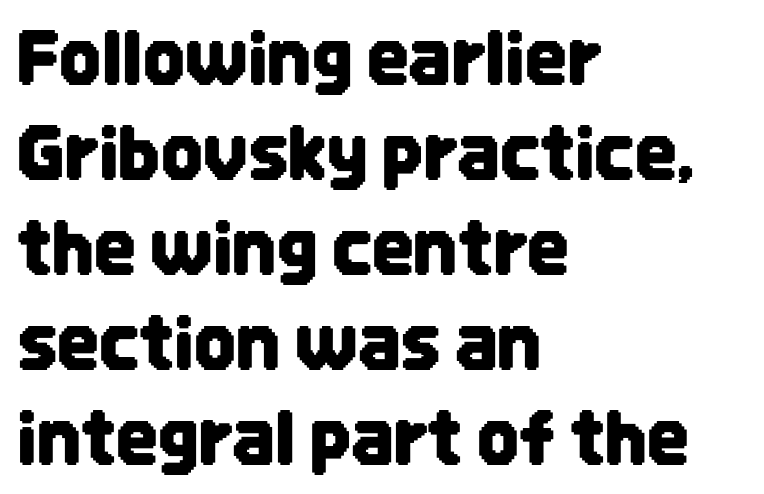
Varying glyph widths throughout — classic text-font behaviour. No word sits above an underline. The lines sit at an ordinary, default distance from one another. Standard letterfit; no display-style spreading of the glyphs. Which margin do the lines hug? The left one — the right edge is uneven. Style check: upright.
